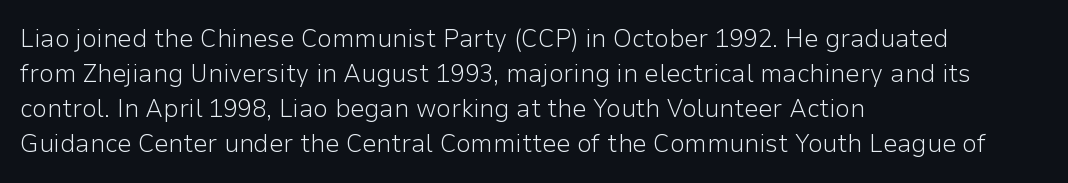
Q: Is the text bold? A: No.
Q: Is the text italic (slanted)? A: No, it is upright.
Q: Is the text underlined? A: No.
Q: How is the paragraph aligned? A: Left-aligned.
Q: Is the spacing between letters normal or unusually wide? A: Normal.
Q: Is the spacing between lines tight, normal or loose? A: Normal.
